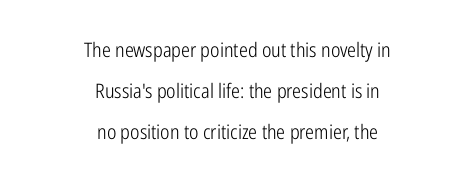
Q: Is the text bold? A: No.
Q: Is the text italic (slanted)? A: No, it is upright.
Q: Is the text underlined? A: No.
Q: How is the paragraph aligned? A: Centered.
Q: Is the spacing between letters normal or unusually wide? A: Normal.
Q: Is the spacing between lines tight, normal or loose? A: Loose.
